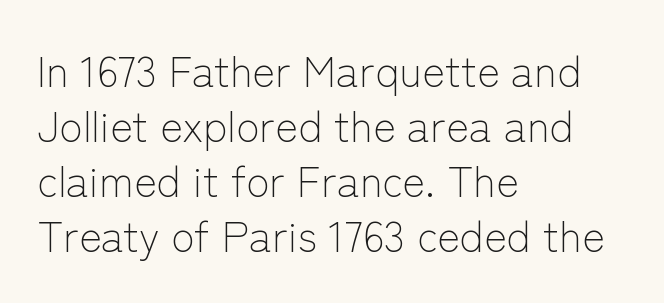
The image shows 43 px light sans-serif type, upright; set left-aligned, normal line spacing (1.28x), normal letter spacing, not underlined; low stroke contrast and a medium x-height.
